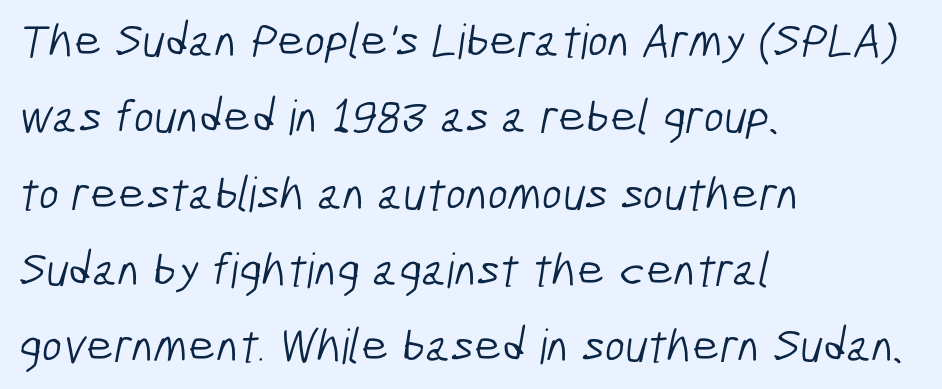
{"serif": "no", "bold": "no", "weight": "light", "width": "condensed", "stroke_contrast": "low", "x_height": "medium", "monospaced": "no", "underline": "no", "align": "left", "line_spacing": "normal", "line_spacing_ratio": 1.59, "letter_spacing": "normal", "letter_spacing_em": 0.0, "glyph_px": 48}
